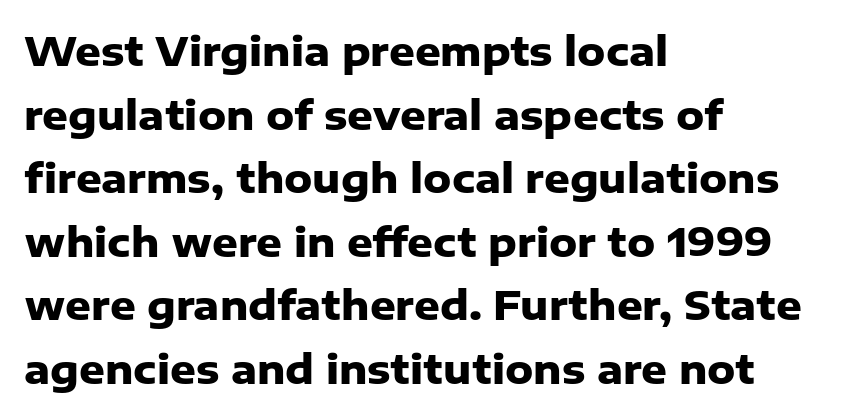
In CSS terms this would be text-align: left. Its strokes are broad and dark, the hallmark of bold type. The designer left line spacing at the default. Anything drawn beneath the words? Only blank space. A typesetter would label this face a sans. The passage shown has conventional tracking throughout.
